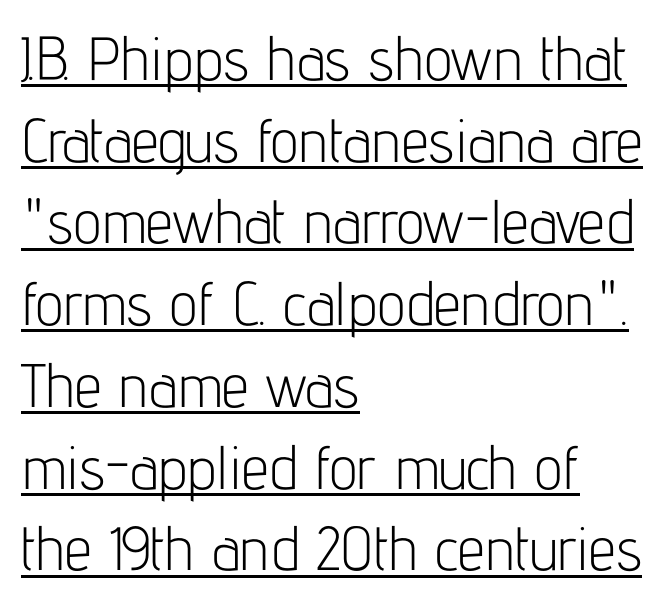
How are the letters spaced? Ordinarily, with no added tracking. Is the type heavy? It reads as light-to-regular instead. A sans-serif font was chosen for this passage. The specimen reads as upright at a glance.
